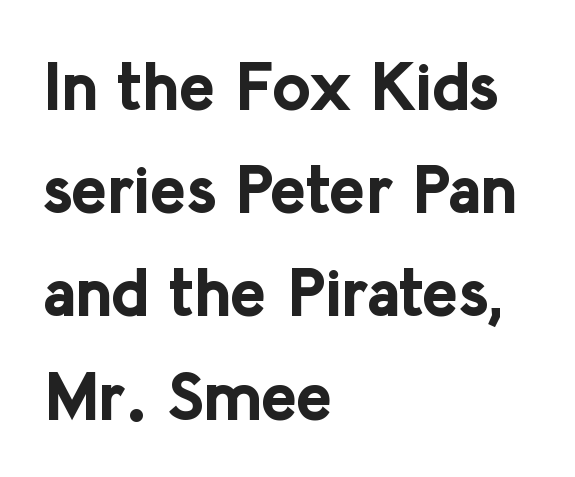
{"serif": "no", "italic": "no", "bold": "yes", "weight": "bold", "width": "normal", "stroke_contrast": "low", "x_height": "medium", "monospaced": "no", "underline": "no", "align": "left", "line_spacing": "normal", "line_spacing_ratio": 1.54, "letter_spacing": "normal", "letter_spacing_em": 0.0, "glyph_px": 67}
